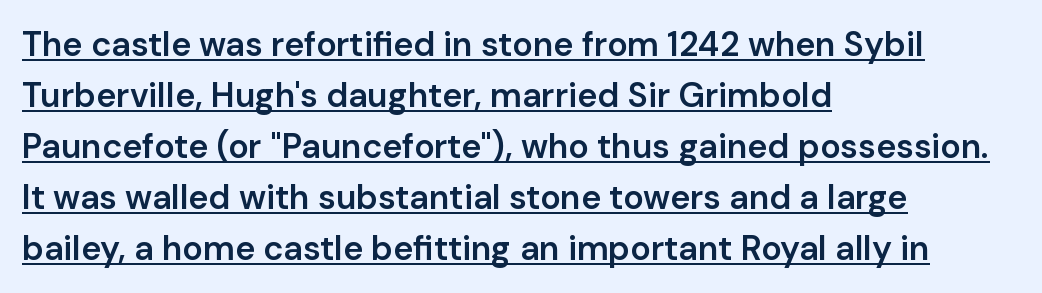
{"serif": "no", "italic": "no", "bold": "semi", "weight": "semibold", "width": "normal", "stroke_contrast": "low", "x_height": "medium", "monospaced": "no", "underline": "yes", "align": "left", "line_spacing": "normal", "line_spacing_ratio": 1.5, "letter_spacing": "normal", "letter_spacing_em": 0.0, "glyph_px": 34}
